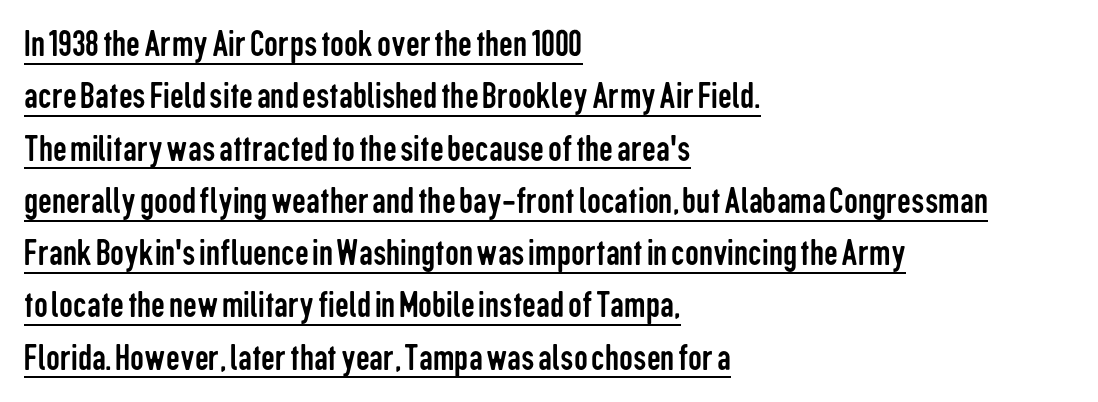
The image shows 39 px regular-weight, condensed sans-serif type, upright; set left-aligned, normal line spacing (1.34x), normal letter spacing, underlined; low stroke contrast and a medium x-height.
